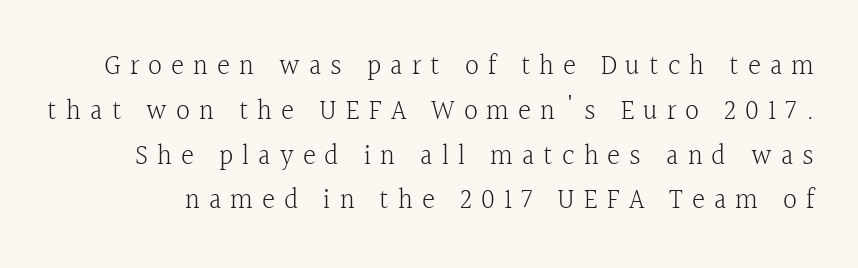
Looks like regular typesetting: each glyph gets only the width it needs. The cut favours lightness, reaching ordinary text weight at its darkest. There is plenty of visible air inserted between adjacent glyphs. The axis of the letterforms is exactly vertical.
